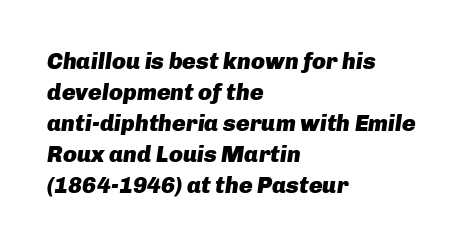
Notice how the stems are inclined rather than vertical — that's the hallmark of italics. The ragged edge is on the right, which tells us the setting is flush left. Descender tails drop into unmarked territory. The glyphs have the mass of a bold cut. Letter spacing: default. Notice how descenders clear the ascenders below comfortably — that's standard leading.
